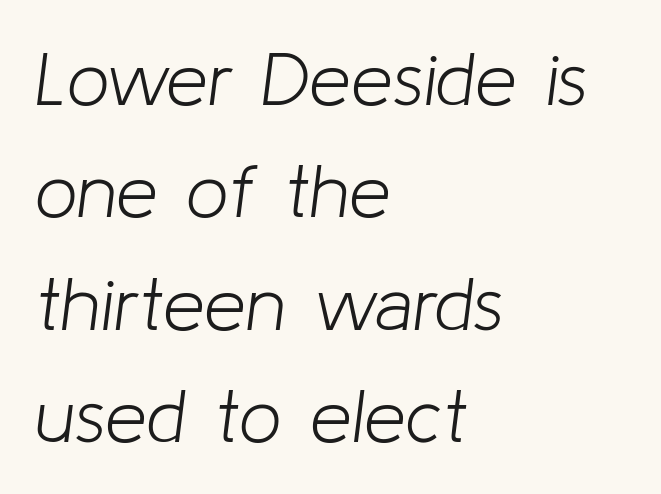
{"italic": "yes", "lean": "right", "slant_degrees": 8, "bold": "no", "weight": "light", "width": "normal", "stroke_contrast": "low", "x_height": "medium", "monospaced": "no", "underline": "no", "align": "left", "line_spacing": "normal", "line_spacing_ratio": 1.5, "letter_spacing": "normal", "letter_spacing_em": 0.0, "glyph_px": 75}
